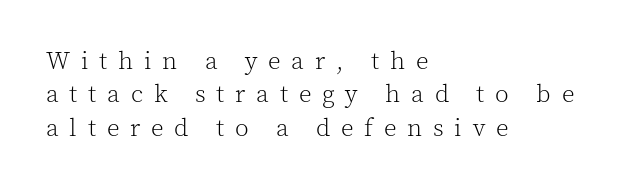
The image shows 25 px text type, upright; set left-aligned, normal line spacing (1.34x), unusually wide letter spacing (+0.43 em), not underlined.
